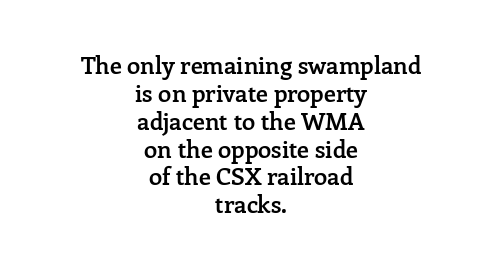
{"italic": "no", "bold": "semi", "underline": "no", "align": "center", "line_spacing_ratio": 1.16, "letter_spacing": "normal", "letter_spacing_em": 0.0, "glyph_px": 24}
